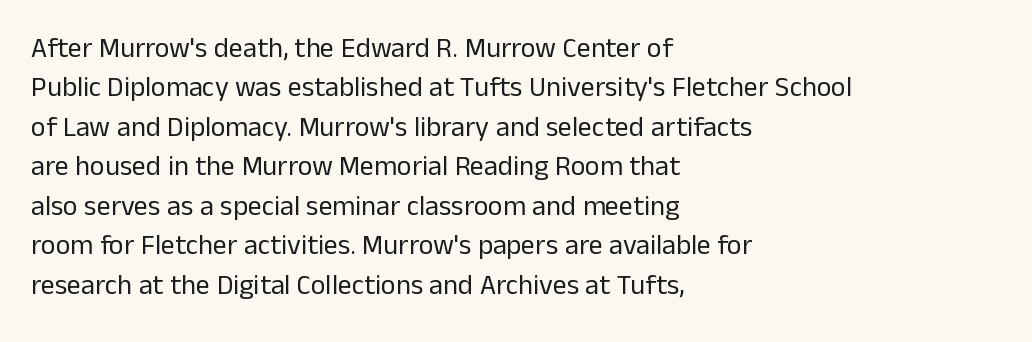
The letters carry no serifs — their stems end cleanly without finishing strokes. The strokes carry an ordinary text weight at most. Does extra space separate the letters? No, they use regular spacing. Here the designer chose a conventional face with non-uniform glyph widths.
